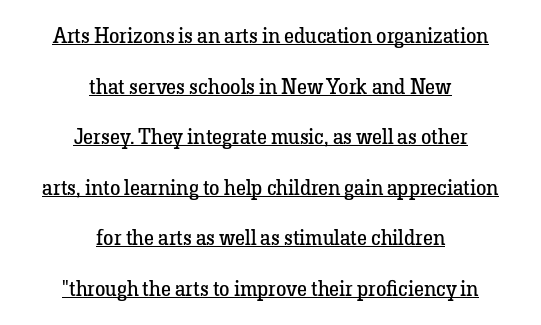
The image shows 21 px text type, upright; set centered, loose line spacing (2.41x), normal letter spacing, underlined.
